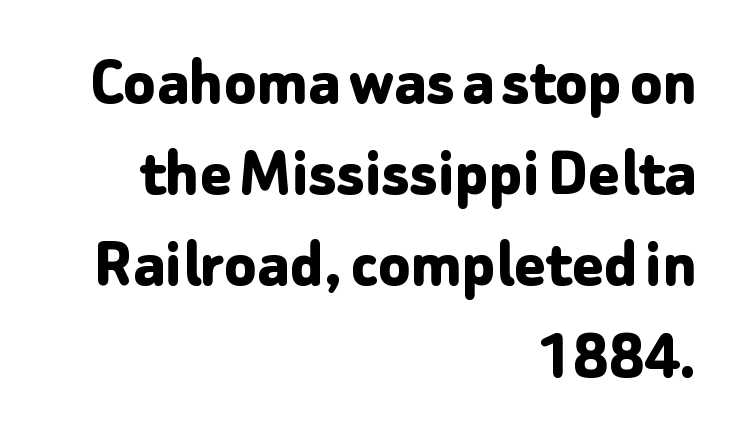
{"serif": "no", "italic": "no", "bold": "yes", "weight": "bold", "width": "normal", "stroke_contrast": "low", "x_height": "medium", "monospaced": "no", "underline": "no", "align": "right", "line_spacing": "normal", "line_spacing_ratio": 1.25, "letter_spacing": "normal", "letter_spacing_em": 0.0, "glyph_px": 73}
